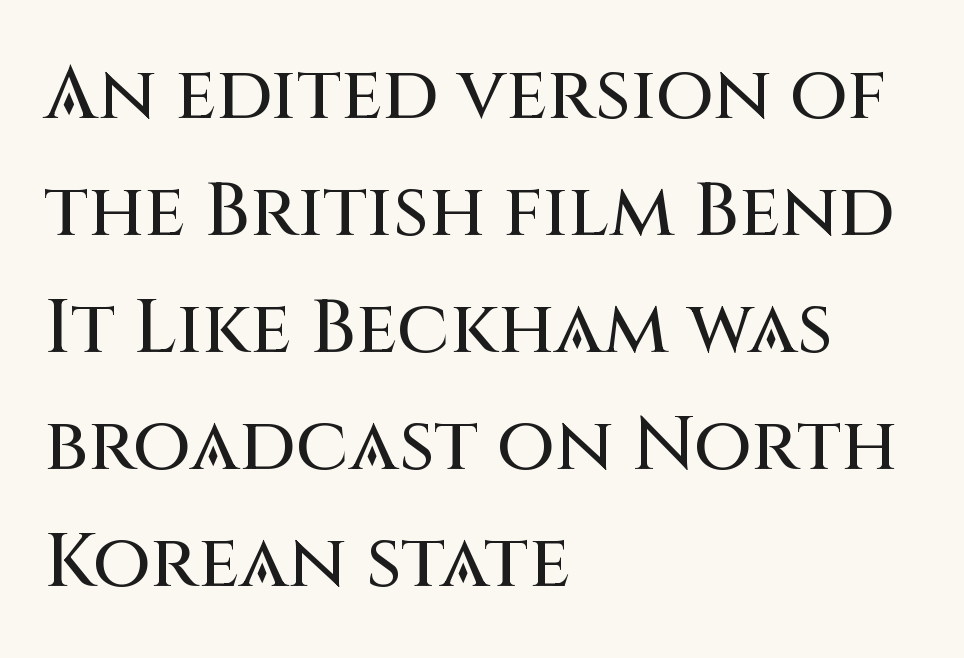
Q: Is the text italic (slanted)? A: No, it is upright.
Q: Is the typeface a serif or a sans-serif typeface? A: Sans-serif.
Q: Is the text underlined? A: No.
Q: How is the paragraph aligned? A: Left-aligned.
Q: Is the spacing between letters normal or unusually wide? A: Normal.
Q: Is the spacing between lines tight, normal or loose? A: Normal.
Q: Width (condensed, normal, or wide)? A: Normal.
Q: Stroke contrast? A: Medium.
Q: x-height? A: Large.
Q: Monospaced? A: No.
